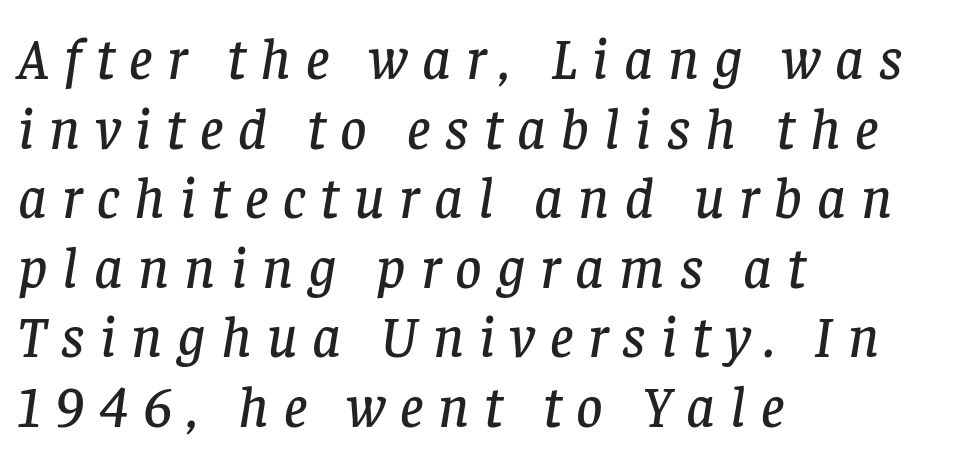
Q: Is the text italic (slanted)? A: Yes, it leans right by about 8 degrees.
Q: Is the typeface a serif or a sans-serif typeface? A: Serif.
Q: Is the text underlined? A: No.
Q: How is the paragraph aligned? A: Left-aligned.
Q: Is the spacing between letters normal or unusually wide? A: Unusually wide.
Q: Width (condensed, normal, or wide)? A: Normal.
Q: Stroke contrast? A: Low.
Q: x-height? A: Large.
Q: Monospaced? A: No.
